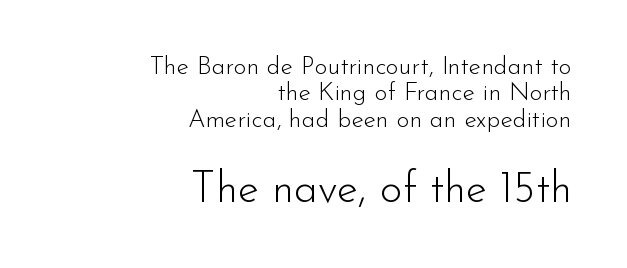
Is the letter spacing exaggerated? No — it looks like the ordinary default. The characters display no serif detailing; their extremities are plain. Underlining? Definitely not there. Counters stay open thanks to moderate or lighter strokes.
